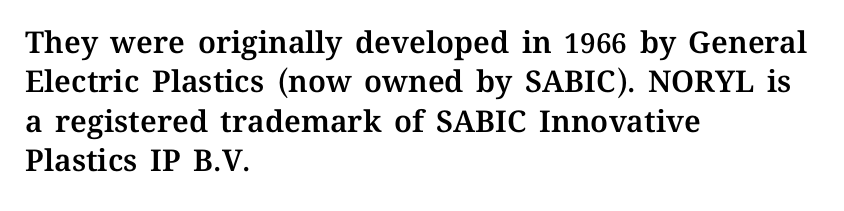
The image shows 30 px text type, upright; set left-aligned, normal line spacing (1.31x), normal letter spacing, not underlined; medium stroke contrast and a medium x-height.
